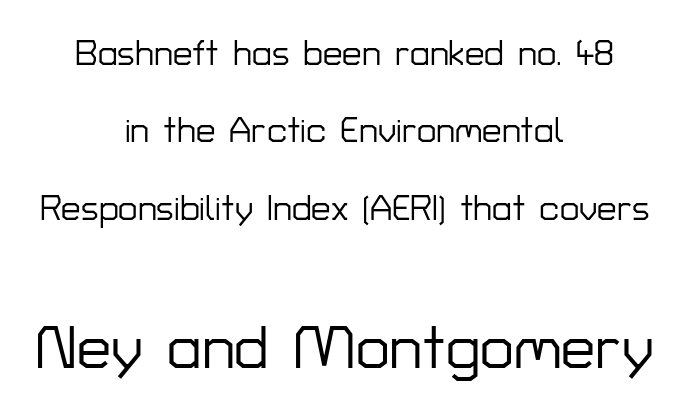
A bare baseline throughout the passage. The paragraph shown floats in the horizontal middle. Larger block? The one below; the one above is distinctly smaller. The letters sit at their default tracking, neither squeezed nor spread. Proportional: the letters do not fall into vertical columns. The letters stand upright; this is a roman face.
